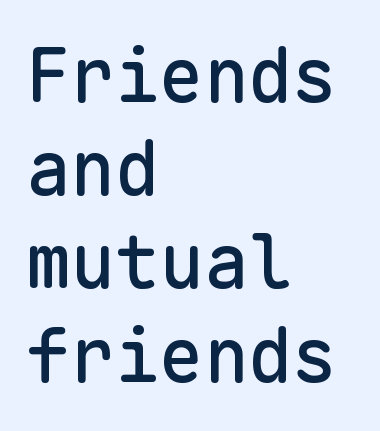
The image shows 74 px sans-serif type, upright, monospaced; set left-aligned, normal line spacing (1.26x), normal letter spacing, not underlined; low stroke contrast and a medium x-height.
